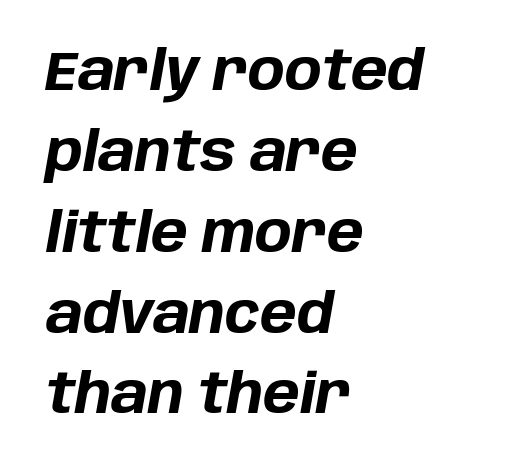
The specimen reads as italic at a glance. Heft: maximum for text — a bold. One-word summary of the alignment: left. Leading: standard. Looks like regular typesetting: each glyph gets only the width it needs. Descenders hang freely into open space.
